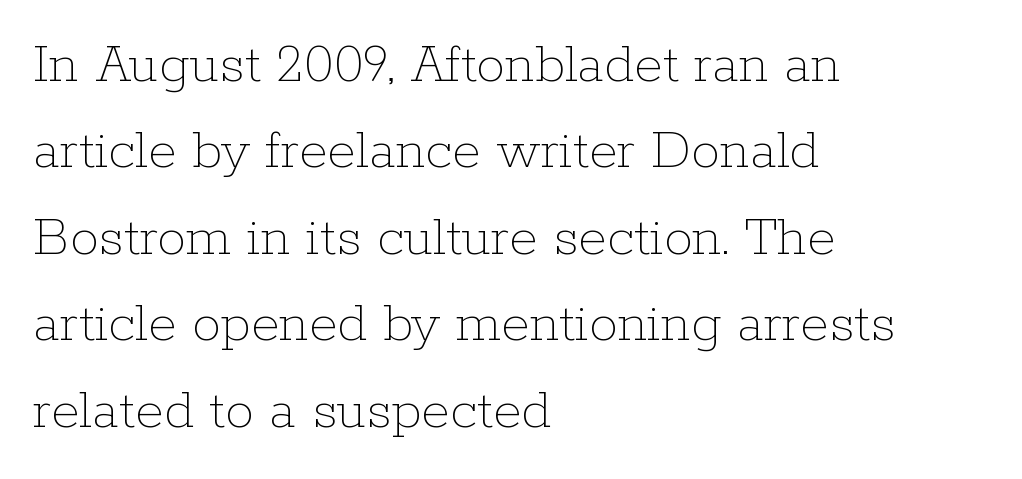
{"italic": "no", "bold": "no", "weight": "thin", "width": "normal", "stroke_contrast": "low", "x_height": "medium", "monospaced": "no", "underline": "no", "align": "left", "line_spacing": "normal", "line_spacing_ratio": 1.49, "letter_spacing": "normal", "letter_spacing_em": 0.0, "glyph_px": 58}
